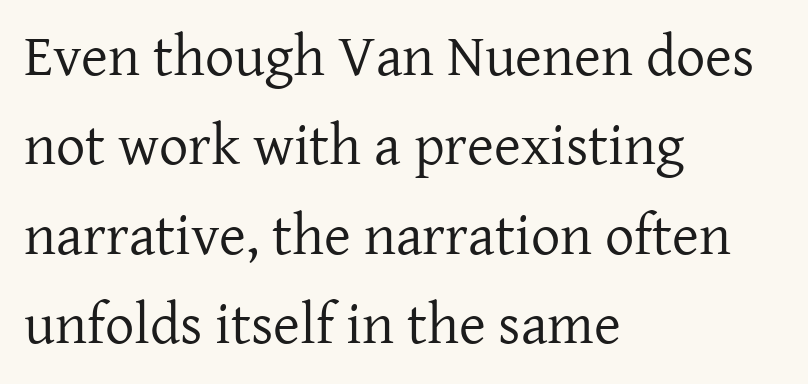
{"serif": "yes", "italic": "no", "bold": "no", "weight": "regular", "width": "normal", "stroke_contrast": "low", "x_height": "medium", "monospaced": "no", "underline": "no", "align": "left", "line_spacing": "normal", "line_spacing_ratio": 1.54, "letter_spacing": "normal", "letter_spacing_em": 0.0, "glyph_px": 58}
